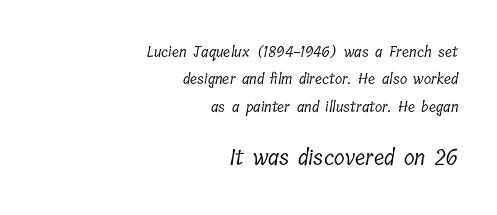
{"bold": "no", "underline": "no", "align": "right", "line_spacing_ratio": 1.83, "letter_spacing": "normal", "letter_spacing_em": 0.0, "larger_block": "second", "size_ratio": 1.47, "glyph_px": 22}
